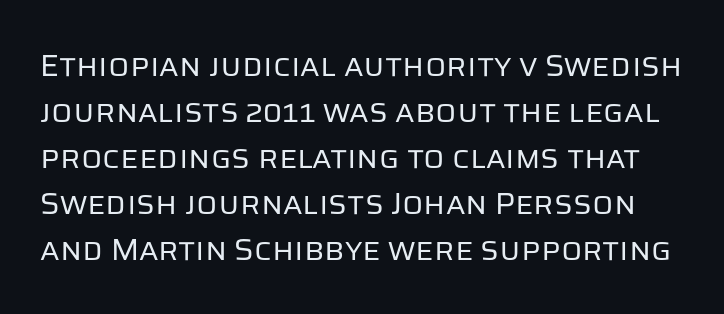
{"serif": "no", "italic": "no", "bold": "no", "weight": "regular", "width": "normal", "stroke_contrast": "low", "x_height": "large", "monospaced": "no", "underline": "no", "line_spacing": "normal", "line_spacing_ratio": 1.48, "letter_spacing": "normal", "letter_spacing_em": 0.0, "glyph_px": 31}
